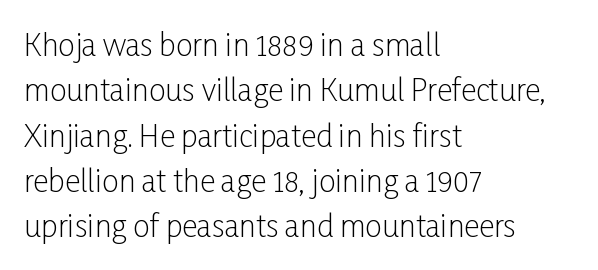
Does the copy run flush right? No — it runs flush left. A typesetter would call this proportional, since set widths differ per character. This rendering employs a face without finishing strokes, i.e., a sans-serif. The specimen omits any rule beneath the text block's lines.
